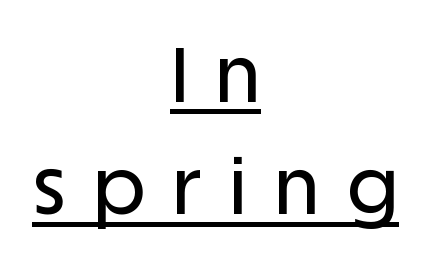
Q: Is the text italic (slanted)? A: No, it is upright.
Q: Is the typeface a serif or a sans-serif typeface? A: Sans-serif.
Q: Is the text underlined? A: Yes.
Q: How is the paragraph aligned? A: Centered.
Q: Is the spacing between letters normal or unusually wide? A: Unusually wide.
Q: Is the spacing between lines tight, normal or loose? A: Normal.
Q: Width (condensed, normal, or wide)? A: Normal.
Q: Stroke contrast? A: Low.
Q: x-height? A: Large.
Q: Monospaced? A: No.
